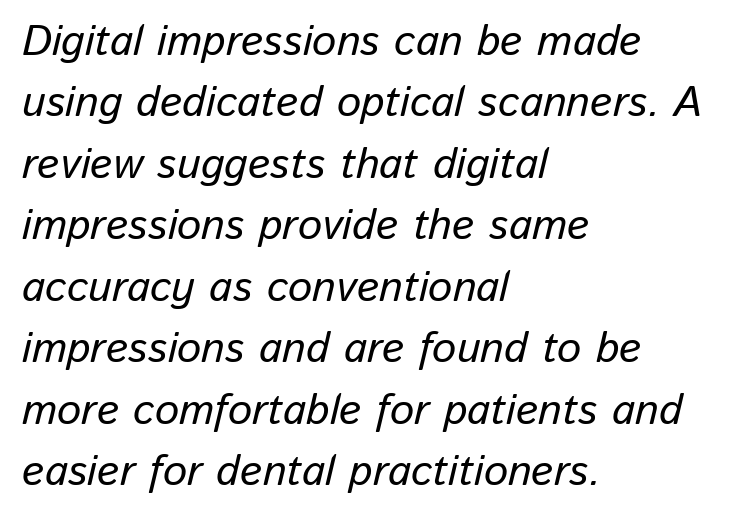
{"italic": "yes", "lean": "right", "slant_degrees": 13, "width": "normal", "stroke_contrast": "low", "x_height": "medium", "monospaced": "no", "underline": "no", "align": "left", "line_spacing": "normal", "line_spacing_ratio": 1.43, "letter_spacing": "normal", "letter_spacing_em": 0.0, "glyph_px": 43}
